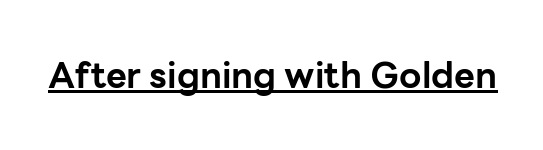
Q: Is the text bold? A: Yes.
Q: Is the text italic (slanted)? A: No, it is upright.
Q: Is the typeface a serif or a sans-serif typeface? A: Sans-serif.
Q: Is the text underlined? A: Yes.
Q: Is the spacing between letters normal or unusually wide? A: Normal.
Q: Width (condensed, normal, or wide)? A: Normal.
Q: Stroke contrast? A: Low.
Q: x-height? A: Medium.
Q: Monospaced? A: No.
